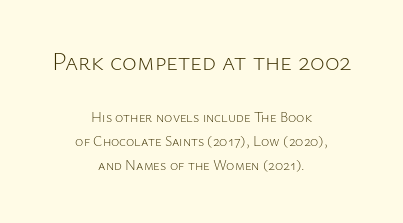
{"italic": "no", "bold": "no", "underline": "no", "align": "center", "line_spacing": "normal", "line_spacing_ratio": 1.7, "letter_spacing": "normal", "letter_spacing_em": 0.0, "larger_block": "first", "size_ratio": 1.79, "glyph_px": 25}
